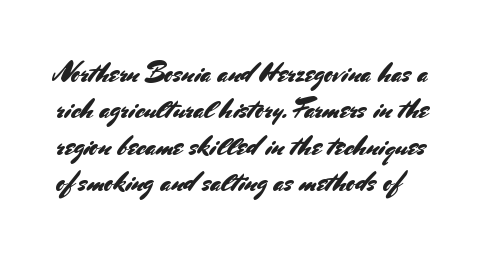
The image shows 27 px text type; set normal line spacing (1.35x), normal letter spacing, not underlined.
